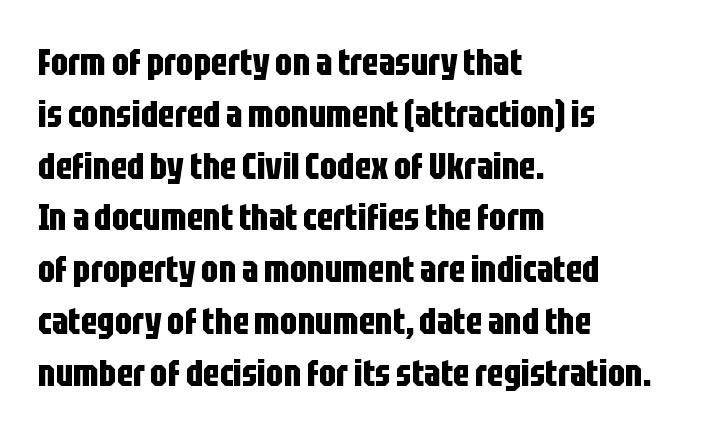
The image shows 37 px bold, condensed sans-serif type, upright; set left-aligned, normal line spacing (1.4x), normal letter spacing, not underlined; low stroke contrast and a large x-height.
